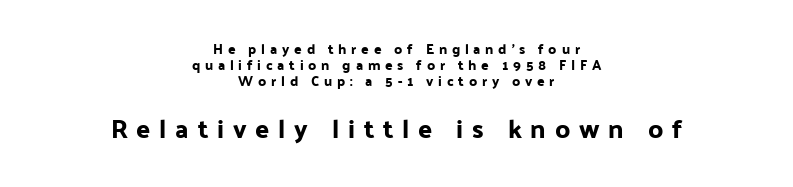
The image shows 26 px text type, upright; set centered, tight line spacing (1.13x), unusually wide letter spacing (+0.34 em), not underlined; the second (bottom) block is 1.86x larger.
